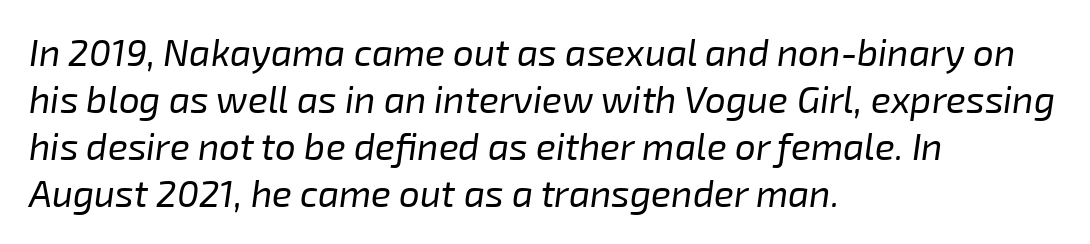
Heaviness? Minimal to ordinary, like unemphasized prose. Glance below the letters and you will spot only blank space. Rows of type keep a routine distance in the vertical direction. The specimen reads as italic at a glance. Each word holds together tightly as a unit, with standard inter-letter gaps.
